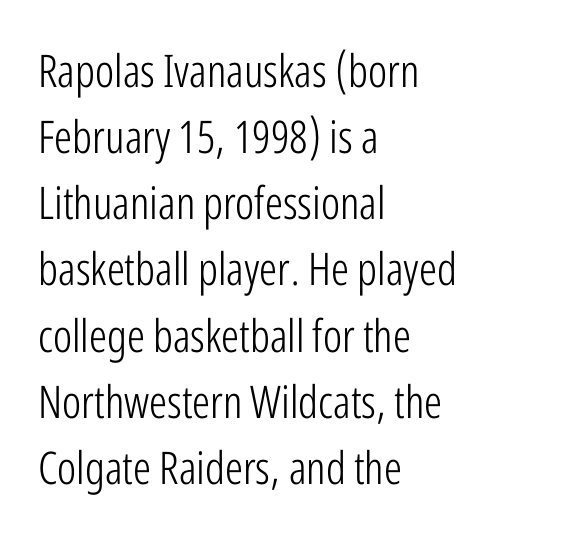
The image shows 45 px light, condensed sans-serif type, upright; set left-aligned, normal line spacing (1.47x), normal letter spacing, not underlined; low stroke contrast and a medium x-height.
